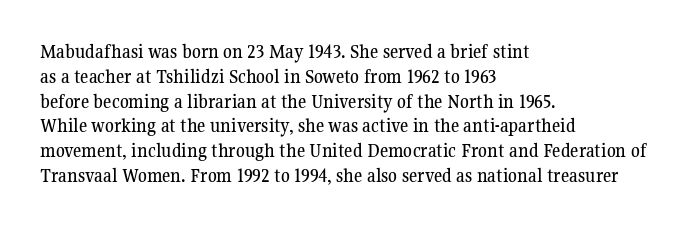
{"italic": "no", "underline": "no", "align": "left", "line_spacing_ratio": 1.24, "letter_spacing": "normal", "letter_spacing_em": 0.0, "glyph_px": 20}
